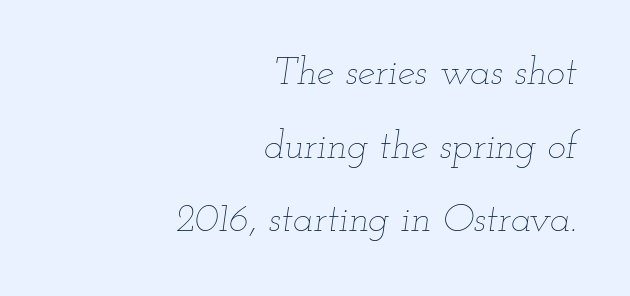
The image shows 39 px thin, wide type, italic (leaning right); set right-aligned, line spacing 1.89x, normal letter spacing, not underlined; low stroke contrast and a small x-height.
